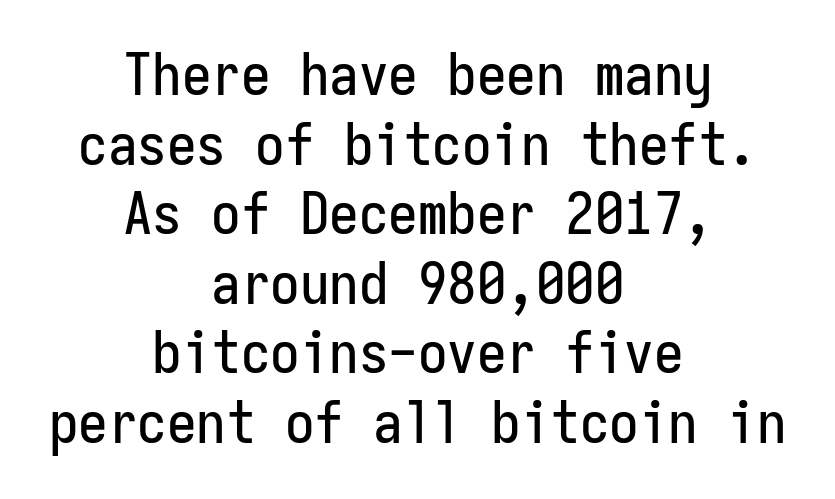
Q: Is the text italic (slanted)? A: No, it is upright.
Q: Is the typeface a serif or a sans-serif typeface? A: Sans-serif.
Q: Is the text underlined? A: No.
Q: How is the paragraph aligned? A: Centered.
Q: Is the spacing between letters normal or unusually wide? A: Normal.
Q: Width (condensed, normal, or wide)? A: Condensed.
Q: Stroke contrast? A: Low.
Q: x-height? A: Medium.
Q: Monospaced? A: Yes.
